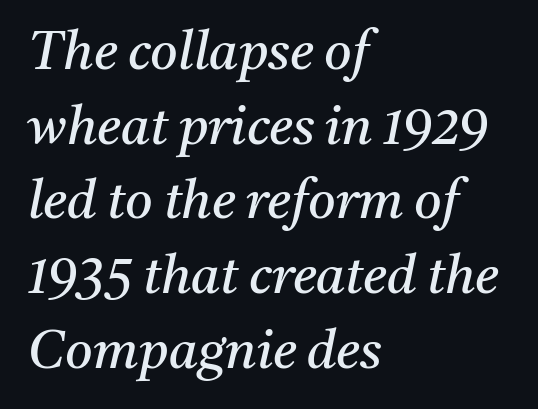
The typeface chosen for these lines features serifs. How are the letters spaced? Ordinarily, with no added tracking. Line beginnings align vertically; line endings do not. The passage shown is not bold in any degree. It's the slanting kind of type. Character widths vary here, with narrow letters taking less room than wide ones.
